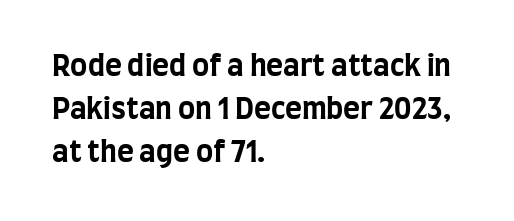
Q: Is the text bold? A: Yes.
Q: Is the text italic (slanted)? A: No, it is upright.
Q: Is the typeface a serif or a sans-serif typeface? A: Sans-serif.
Q: Is the text underlined? A: No.
Q: How is the paragraph aligned? A: Left-aligned.
Q: Is the spacing between letters normal or unusually wide? A: Normal.
Q: Is the spacing between lines tight, normal or loose? A: Normal.
Q: Width (condensed, normal, or wide)? A: Condensed.
Q: Stroke contrast? A: Low.
Q: x-height? A: Large.
Q: Monospaced? A: No.
